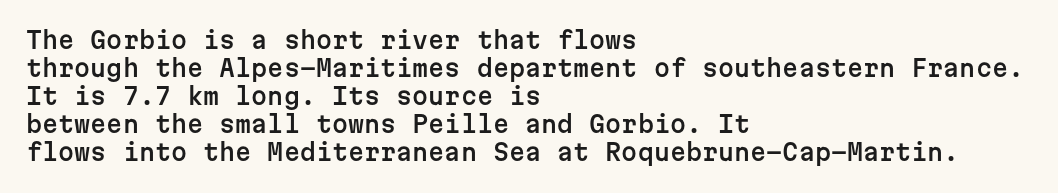
Q: Is the text italic (slanted)? A: No, it is upright.
Q: Is the text underlined? A: No.
Q: How is the paragraph aligned? A: Left-aligned.
Q: Is the spacing between letters normal or unusually wide? A: Normal.
